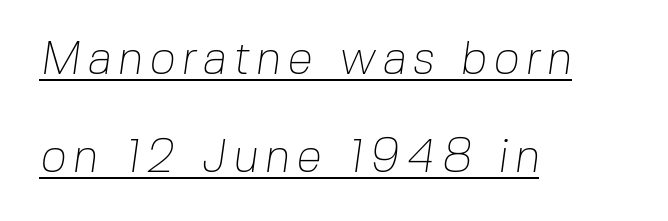
Q: Is the text bold? A: No.
Q: Is the typeface a serif or a sans-serif typeface? A: Sans-serif.
Q: Is the text underlined? A: Yes.
Q: How is the paragraph aligned? A: Left-aligned.
Q: Is the spacing between lines tight, normal or loose? A: Loose.
Q: Width (condensed, normal, or wide)? A: Normal.
Q: Stroke contrast? A: Low.
Q: x-height? A: Medium.
Q: Monospaced? A: No.
